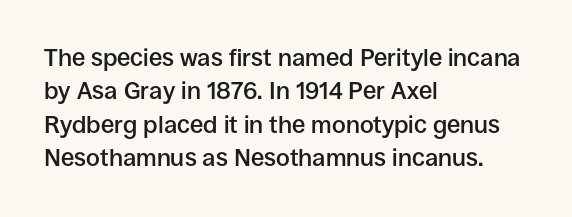
The image shows 24 px text type, upright; set left-aligned, normal line spacing (1.39x), normal letter spacing, not underlined.
